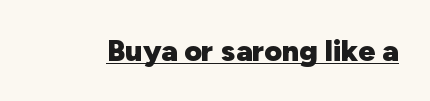
The image shows 30 px heavy sans-serif type, upright; set normal letter spacing, underlined; low stroke contrast and a medium x-height.
